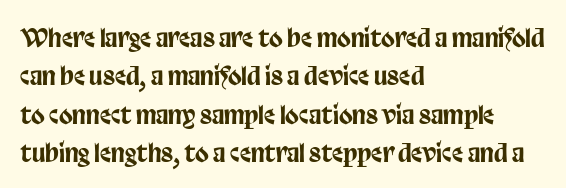
{"italic": "no", "underline": "no", "align": "left", "line_spacing": "normal", "line_spacing_ratio": 1.54, "letter_spacing": "normal", "letter_spacing_em": 0.0, "glyph_px": 25}
